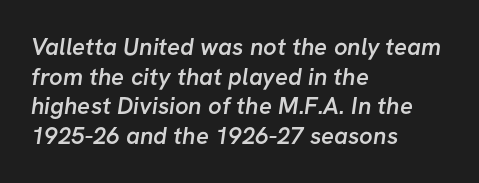
{"bold": "semi", "underline": "no", "align": "left", "line_spacing_ratio": 1.23, "letter_spacing": "normal", "letter_spacing_em": 0.0, "glyph_px": 24}
